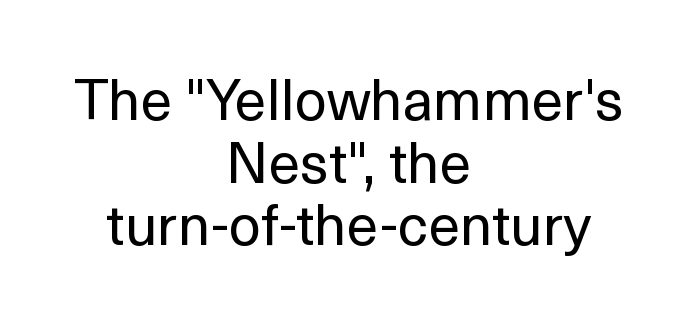
Q: Is the text bold? A: No.
Q: Is the text italic (slanted)? A: No, it is upright.
Q: Is the typeface a serif or a sans-serif typeface? A: Sans-serif.
Q: Is the text underlined? A: No.
Q: How is the paragraph aligned? A: Centered.
Q: Is the spacing between letters normal or unusually wide? A: Normal.
Q: Is the spacing between lines tight, normal or loose? A: Tight.
Q: Width (condensed, normal, or wide)? A: Normal.
Q: x-height? A: Medium.
Q: Monospaced? A: No.
